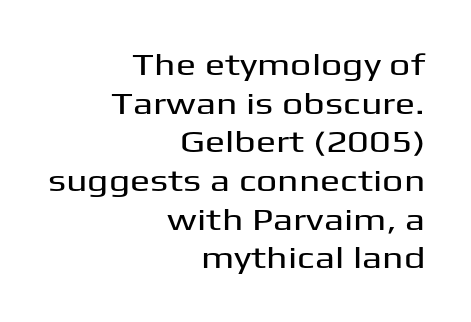
Q: Is the text italic (slanted)? A: No, it is upright.
Q: Is the typeface a serif or a sans-serif typeface? A: Sans-serif.
Q: Is the text underlined? A: No.
Q: How is the paragraph aligned? A: Right-aligned.
Q: Is the spacing between letters normal or unusually wide? A: Normal.
Q: Is the spacing between lines tight, normal or loose? A: Normal.
Q: Width (condensed, normal, or wide)? A: Wide.
Q: Stroke contrast? A: Medium.
Q: x-height? A: Medium.
Q: Monospaced? A: No.
